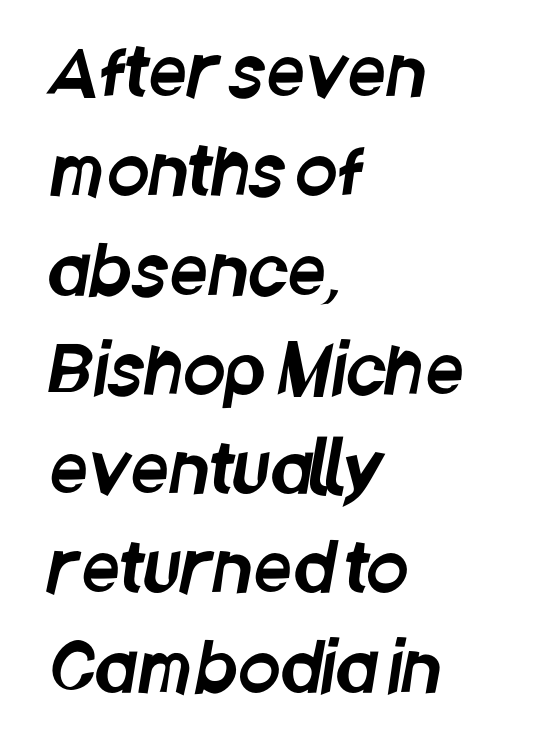
The image shows 68 px condensed sans-serif type; set left-aligned, normal line spacing (1.46x), normal letter spacing, not underlined; low stroke contrast and a large x-height.
